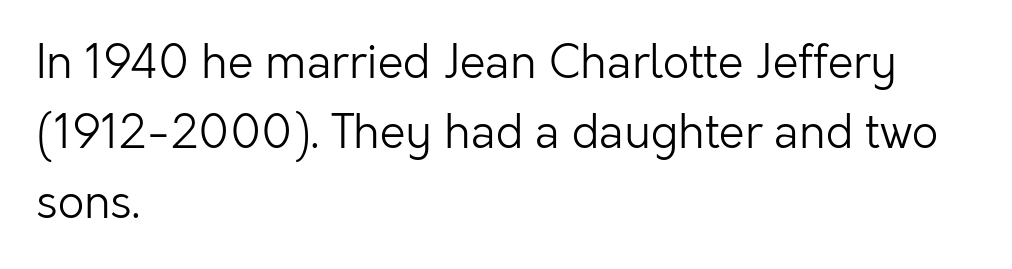
Q: Is the text bold? A: No.
Q: Is the text italic (slanted)? A: No, it is upright.
Q: Is the typeface a serif or a sans-serif typeface? A: Sans-serif.
Q: Is the text underlined? A: No.
Q: How is the paragraph aligned? A: Left-aligned.
Q: Is the spacing between letters normal or unusually wide? A: Normal.
Q: Is the spacing between lines tight, normal or loose? A: Normal.
Q: Width (condensed, normal, or wide)? A: Normal.
Q: Stroke contrast? A: Low.
Q: x-height? A: Medium.
Q: Monospaced? A: No.
